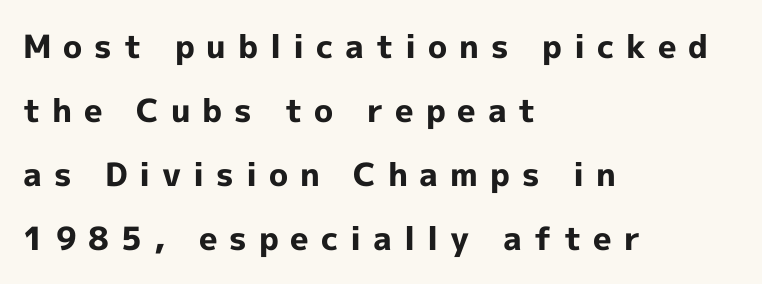
The ragged edge is on the right, which tells us the setting is flush left. The passage shown is typeset with a sans-serif family. This rendering features lettering with no underline. Unlike italic type, these characters show no tilt at all. I'd describe the lettering as bold — thick and assertive.
